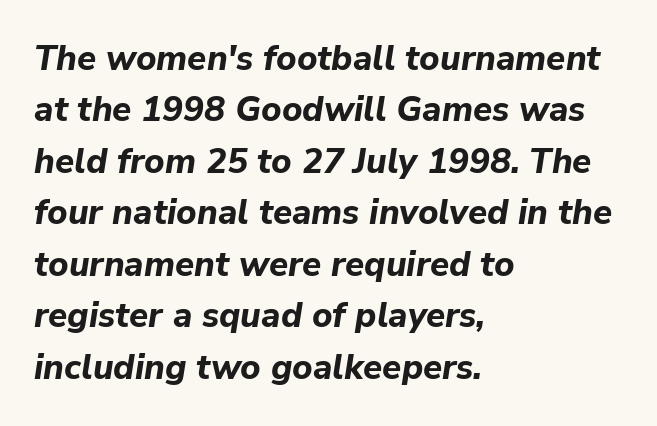
Q: Is the text bold? A: Yes.
Q: Is the text italic (slanted)? A: Yes, it leans right by about 9 degrees.
Q: Is the text underlined? A: No.
Q: How is the paragraph aligned? A: Left-aligned.
Q: Is the spacing between letters normal or unusually wide? A: Normal.
Q: Is the spacing between lines tight, normal or loose? A: Normal.
Q: Width (condensed, normal, or wide)? A: Normal.
Q: Stroke contrast? A: Low.
Q: x-height? A: Medium.
Q: Monospaced? A: No.
